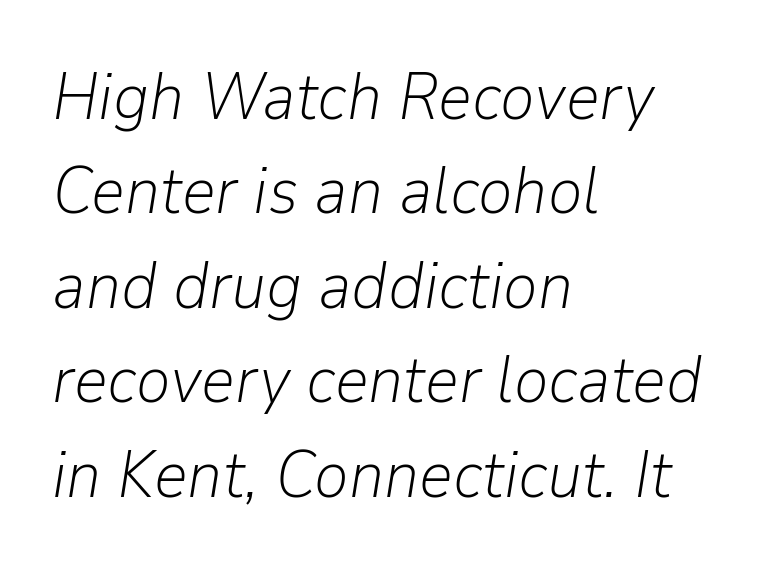
{"italic": "yes", "lean": "right", "slant_degrees": 9, "bold": "no", "weight": "light", "width": "normal", "stroke_contrast": "low", "x_height": "medium", "monospaced": "no", "underline": "no", "align": "left", "line_spacing": "normal", "line_spacing_ratio": 1.43, "letter_spacing": "normal", "letter_spacing_em": 0.0, "glyph_px": 66}
